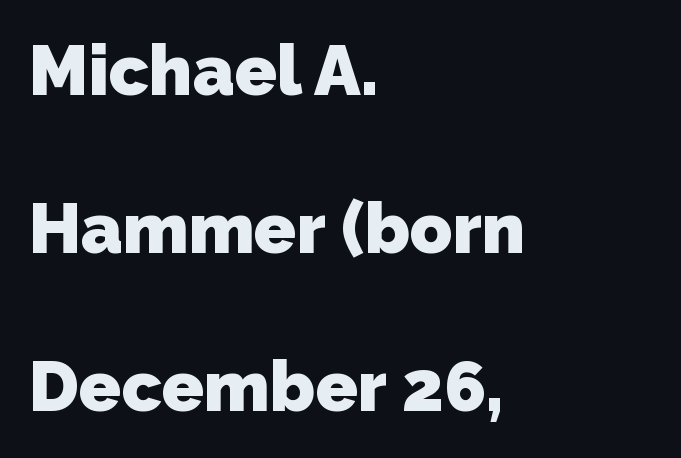
Observe the ordinary spacing: letters are neighbours, not strangers. This sample has the flowing, uneven cadence of proportional lettering. Only glyphs here, with clear space below each row. These lines are composed in type without serifs. This is heavy type, rendered in bold. Line spacing here is loose.
